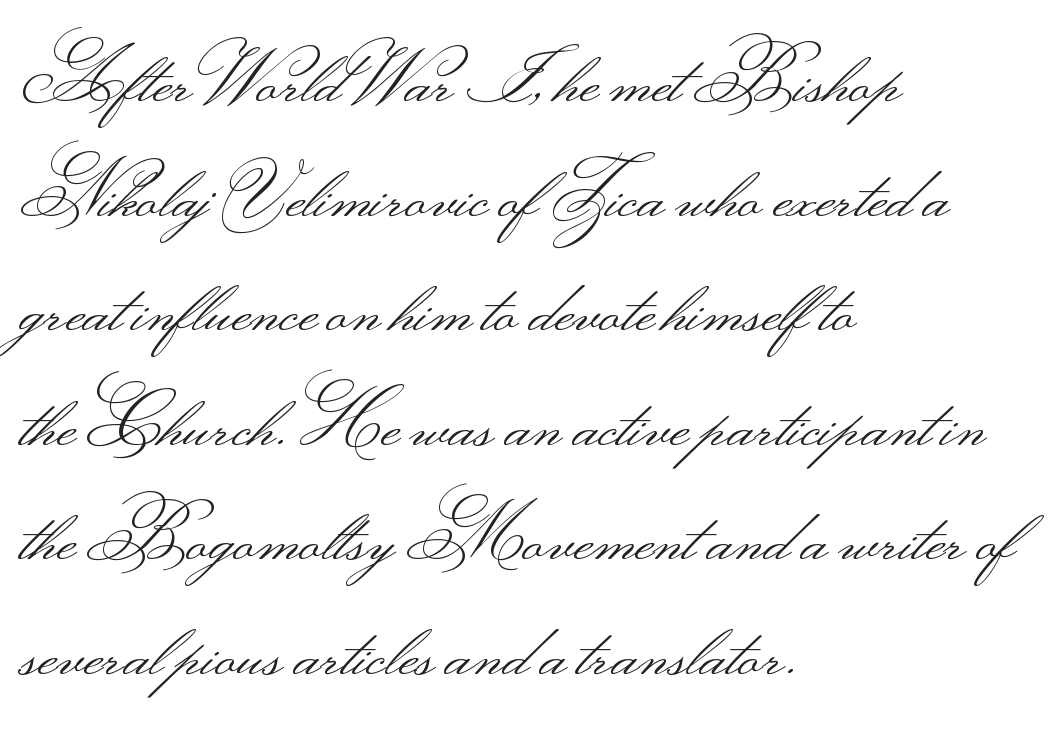
Q: Is the text bold? A: No.
Q: Is the text italic (slanted)? A: Yes.
Q: Is the typeface a serif or a sans-serif typeface? A: Sans-serif.
Q: Is the text underlined? A: No.
Q: How is the paragraph aligned? A: Left-aligned.
Q: Is the spacing between letters normal or unusually wide? A: Normal.
Q: Is the spacing between lines tight, normal or loose? A: Normal.
Q: Width (condensed, normal, or wide)? A: Wide.
Q: Stroke contrast? A: Medium.
Q: Monospaced? A: No.
